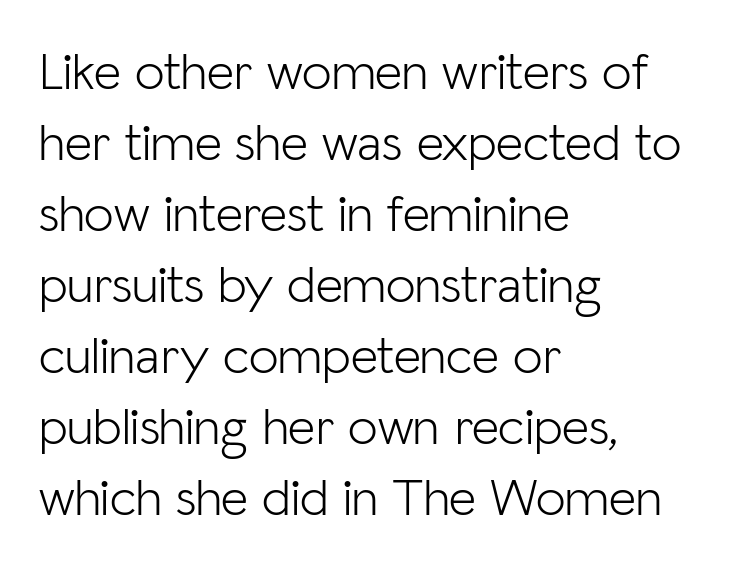
{"serif": "no", "italic": "no", "bold": "no", "weight": "light", "width": "normal", "stroke_contrast": "low", "x_height": "medium", "monospaced": "no", "underline": "no", "align": "left", "line_spacing": "normal", "line_spacing_ratio": 1.34, "letter_spacing": "normal", "letter_spacing_em": 0.0, "glyph_px": 53}
